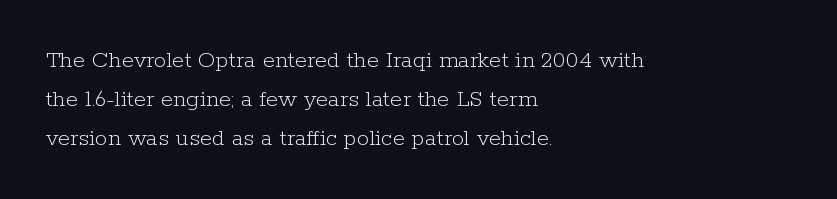
The image shows 25 px text type, upright; set left-aligned, normal line spacing (1.56x), normal letter spacing, not underlined.
